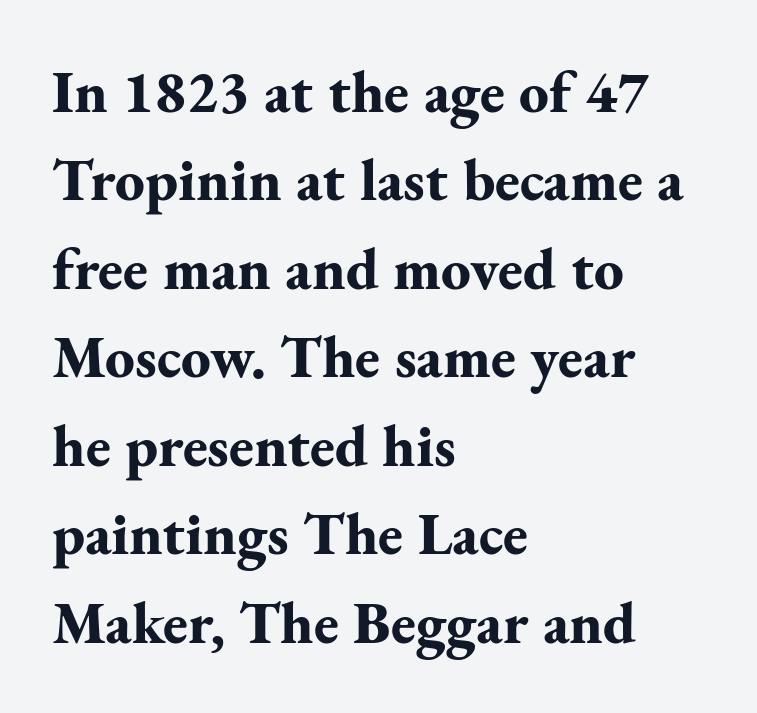
The image shows 59 px bold serif type, upright; set left-aligned, normal line spacing (1.5x), normal letter spacing, not underlined; medium stroke contrast and a small x-height.
